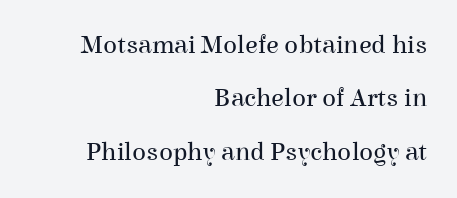
Is the type heavy? It reads as light-to-regular instead. Spacing between characters is what you'd get straight out of the box. The rendering uses a large line-height, opening up the rows. The type sits square on the baseline with zero lean. Line endings align vertically; line beginnings do not. Descenders are the only things crossing below the line.
